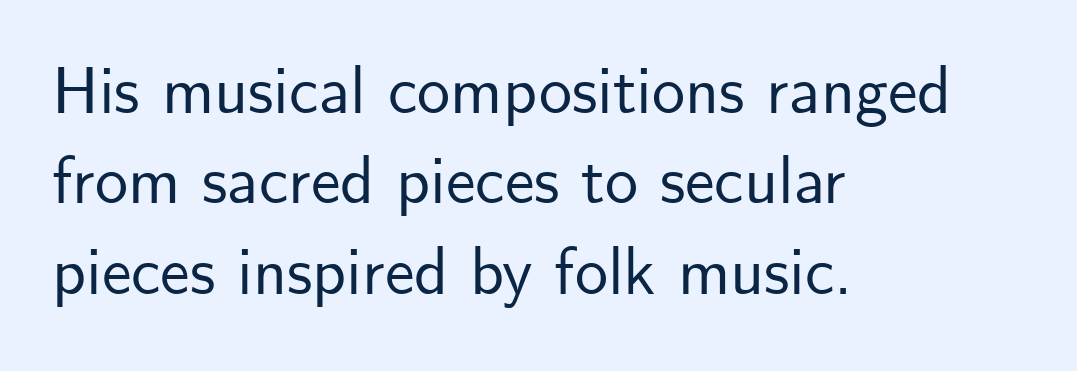
{"serif": "no", "italic": "no", "width": "normal", "stroke_contrast": "low", "x_height": "small", "monospaced": "no", "underline": "no", "align": "left", "line_spacing": "normal", "line_spacing_ratio": 1.37, "letter_spacing": "normal", "letter_spacing_em": 0.0, "glyph_px": 66}
